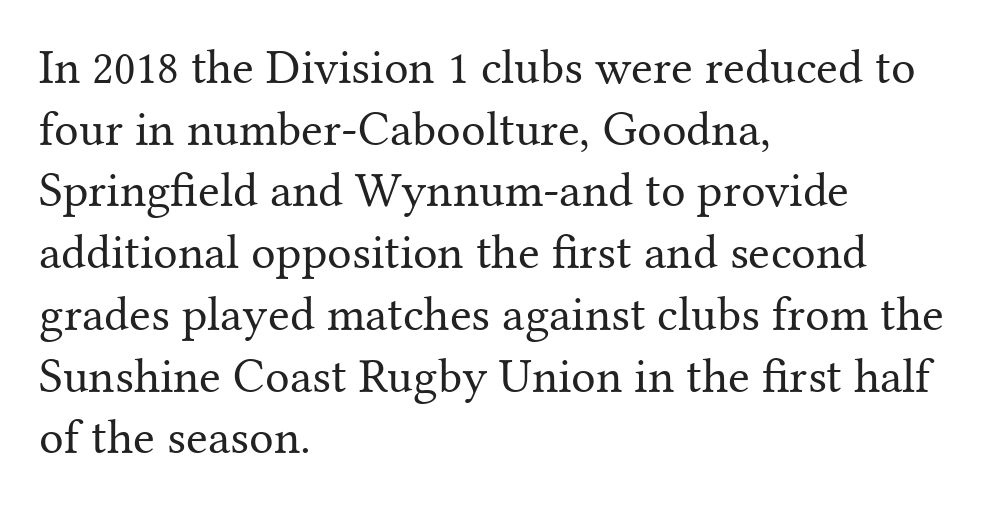
Q: Is the text bold? A: No.
Q: Is the text italic (slanted)? A: No, it is upright.
Q: Is the typeface a serif or a sans-serif typeface? A: Serif.
Q: Is the text underlined? A: No.
Q: How is the paragraph aligned? A: Left-aligned.
Q: Is the spacing between letters normal or unusually wide? A: Normal.
Q: Is the spacing between lines tight, normal or loose? A: Normal.
Q: Width (condensed, normal, or wide)? A: Normal.
Q: Stroke contrast? A: Medium.
Q: x-height? A: Medium.
Q: Monospaced? A: No.
